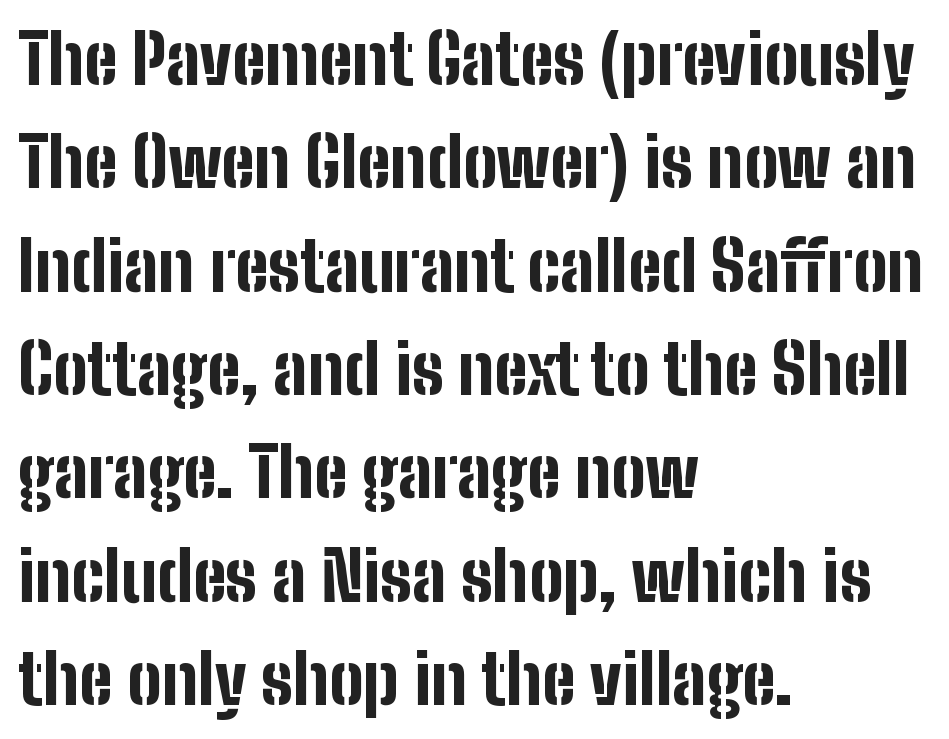
Note the varied advance widths — an 'i' is clearly narrower than an 'm'. A normal amount of white space separates one row of letters from the next. The font is running at its bold setting. It's the straight-up-and-down kind of type. Nobody drew a line under any word here.
